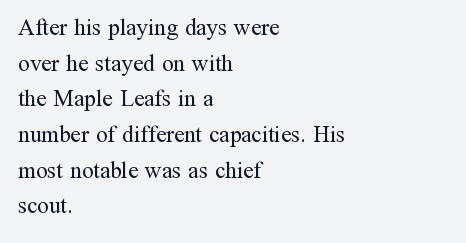
{"italic": "no", "bold": "no", "underline": "no", "align": "left", "line_spacing": "normal", "line_spacing_ratio": 1.55, "letter_spacing": "normal", "letter_spacing_em": 0.0, "glyph_px": 23}
